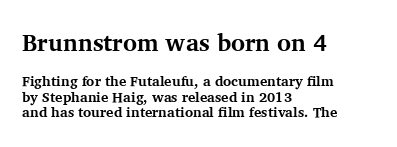
{"italic": "no", "bold": "yes", "underline": "no", "align": "left", "line_spacing": "tight", "line_spacing_ratio": 1.14, "letter_spacing": "normal", "letter_spacing_em": 0.0, "larger_block": "first", "size_ratio": 1.71, "glyph_px": 24}
